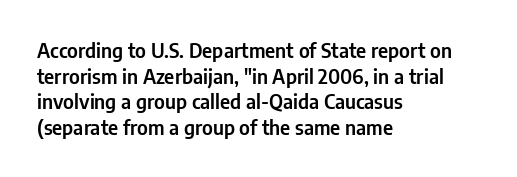
Nobody drew a line under any word here. Italic? Not at all — the glyphs are vertical. The rendering uses a moderate line-height, typical for paragraphs. You could call the tracking neutral — neither tight nor loose. This sample is left-justified, so line endings fall wherever the words run out.
